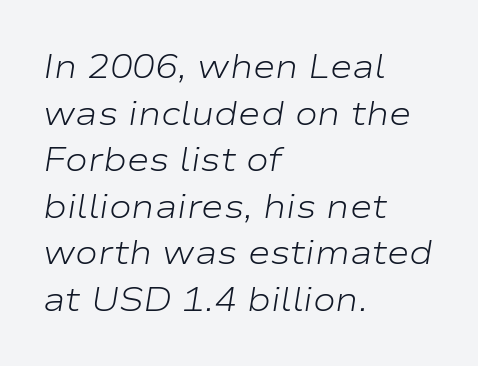
The image shows 34 px light, wide type, italic (leaning right); set left-aligned, normal line spacing (1.37x), normal letter spacing, not underlined; low stroke contrast and a medium x-height.
